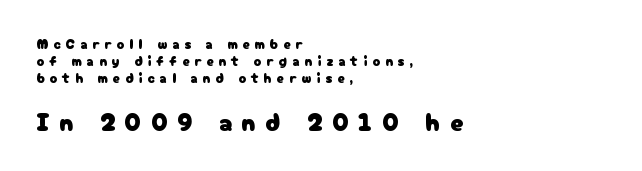
Q: Is the text italic (slanted)? A: No, it is upright.
Q: Is the text underlined? A: No.
Q: How is the paragraph aligned? A: Left-aligned.
Q: Is the spacing between letters normal or unusually wide? A: Unusually wide.
Q: Which block of text is set in a larger size, the first (top) or the second (bottom)? A: The second (bottom) one.
